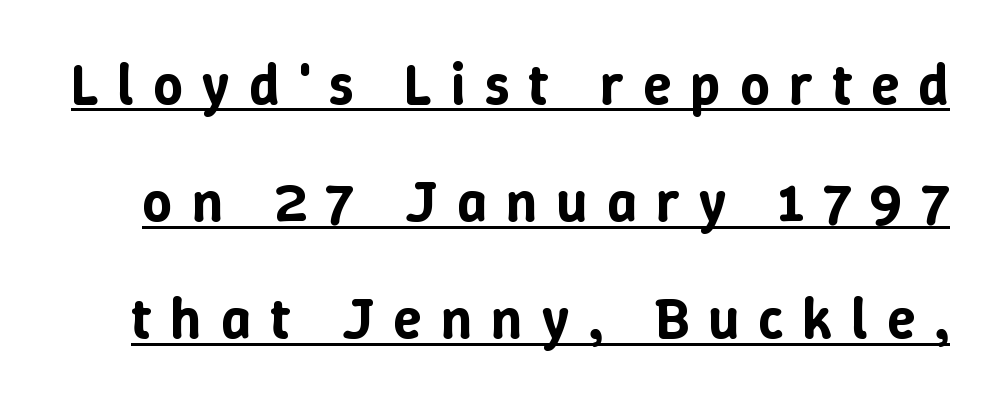
Q: Is the text italic (slanted)? A: No, it is upright.
Q: Is the text underlined? A: Yes.
Q: Is the spacing between letters normal or unusually wide? A: Unusually wide.
Q: Is the spacing between lines tight, normal or loose? A: Loose.
Q: Width (condensed, normal, or wide)? A: Normal.
Q: Stroke contrast? A: Low.
Q: x-height? A: Medium.
Q: Monospaced? A: No.
